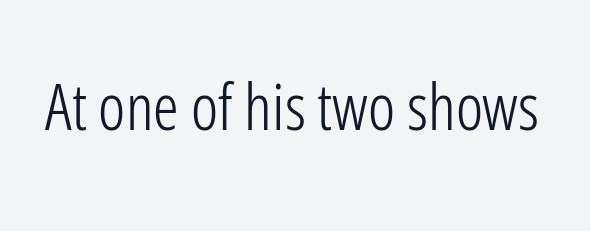
The image shows 64 px light, condensed sans-serif type, upright; set normal letter spacing, not underlined; low stroke contrast and a medium x-height.
